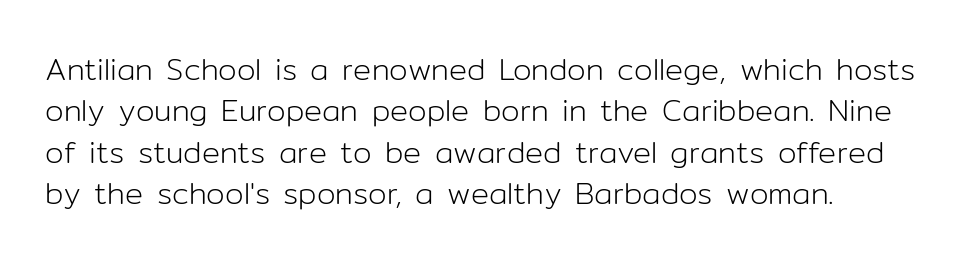
Q: Is the text bold? A: No.
Q: Is the text italic (slanted)? A: No, it is upright.
Q: Is the typeface a serif or a sans-serif typeface? A: Sans-serif.
Q: Is the text underlined? A: No.
Q: How is the paragraph aligned? A: Left-aligned.
Q: Is the spacing between letters normal or unusually wide? A: Normal.
Q: Is the spacing between lines tight, normal or loose? A: Normal.
Q: Width (condensed, normal, or wide)? A: Normal.
Q: Stroke contrast? A: Low.
Q: x-height? A: Medium.
Q: Monospaced? A: No.
